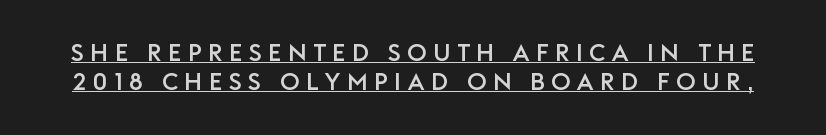
The image shows 24 px text type, upright; set line spacing 1.22x, unusually wide letter spacing (+0.27 em), underlined.
